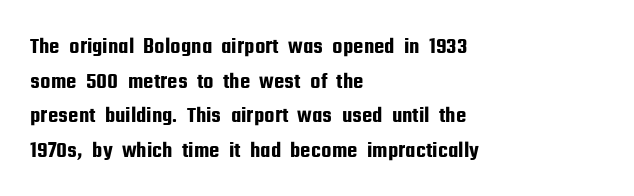
Q: Is the text italic (slanted)? A: No, it is upright.
Q: Is the text underlined? A: No.
Q: How is the paragraph aligned? A: Left-aligned.
Q: Is the spacing between letters normal or unusually wide? A: Normal.
Q: Is the spacing between lines tight, normal or loose? A: Normal.
